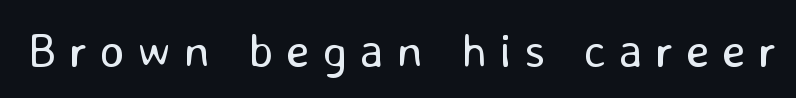
Q: Is the text bold? A: No.
Q: Is the text italic (slanted)? A: No, it is upright.
Q: Is the typeface a serif or a sans-serif typeface? A: Sans-serif.
Q: Is the text underlined? A: No.
Q: Is the spacing between letters normal or unusually wide? A: Unusually wide.
Q: Width (condensed, normal, or wide)? A: Normal.
Q: Stroke contrast? A: Low.
Q: x-height? A: Medium.
Q: Monospaced? A: No.
